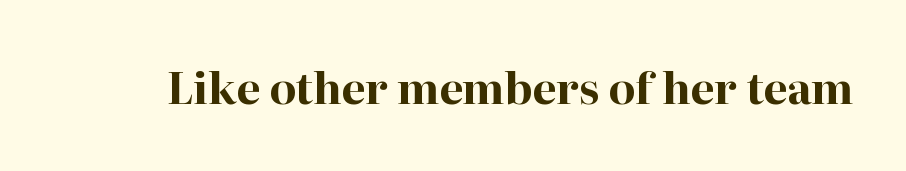
{"serif": "yes", "italic": "no", "bold": "yes", "weight": "bold", "width": "normal", "stroke_contrast": "high", "x_height": "medium", "monospaced": "no", "underline": "no", "letter_spacing": "normal", "letter_spacing_em": 0.0, "glyph_px": 43}
